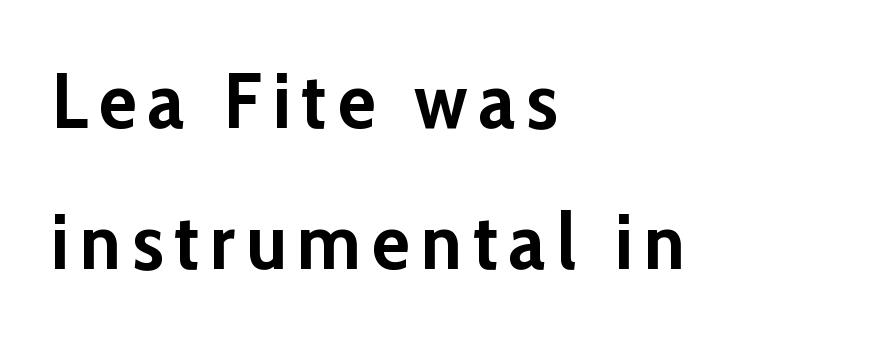
{"serif": "no", "italic": "no", "bold": "yes", "weight": "semibold", "width": "normal", "stroke_contrast": "low", "x_height": "medium", "monospaced": "no", "underline": "no", "align": "left", "line_spacing_ratio": 1.78, "glyph_px": 79}
